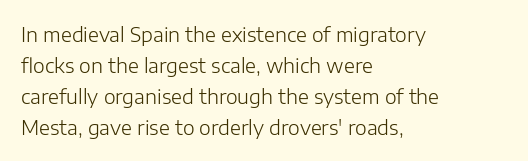
Q: Is the text bold? A: No.
Q: Is the text italic (slanted)? A: No, it is upright.
Q: Is the text underlined? A: No.
Q: How is the paragraph aligned? A: Left-aligned.
Q: Is the spacing between letters normal or unusually wide? A: Normal.
Q: Is the spacing between lines tight, normal or loose? A: Normal.
